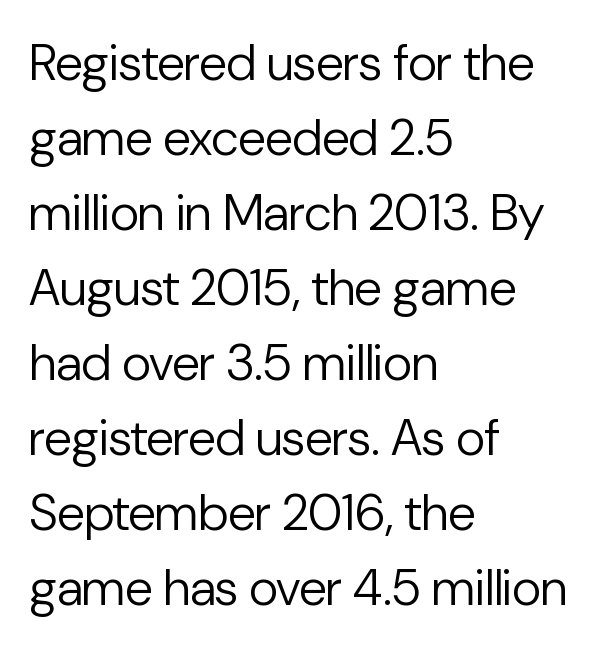
Q: Is the text bold? A: No.
Q: Is the text italic (slanted)? A: No, it is upright.
Q: Is the typeface a serif or a sans-serif typeface? A: Sans-serif.
Q: Is the text underlined? A: No.
Q: How is the paragraph aligned? A: Left-aligned.
Q: Is the spacing between letters normal or unusually wide? A: Normal.
Q: Is the spacing between lines tight, normal or loose? A: Normal.
Q: Width (condensed, normal, or wide)? A: Normal.
Q: Stroke contrast? A: Low.
Q: x-height? A: Medium.
Q: Monospaced? A: No.
